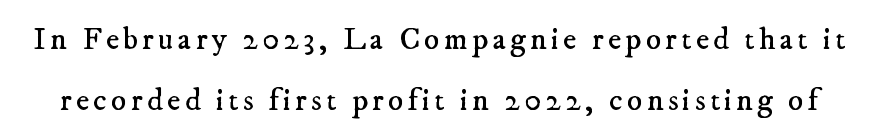
Q: Is the text bold? A: No.
Q: Is the typeface a serif or a sans-serif typeface? A: Serif.
Q: Is the text underlined? A: No.
Q: Is the spacing between lines tight, normal or loose? A: Loose.
Q: Width (condensed, normal, or wide)? A: Normal.
Q: Stroke contrast? A: Low.
Q: x-height? A: Small.
Q: Monospaced? A: No.
